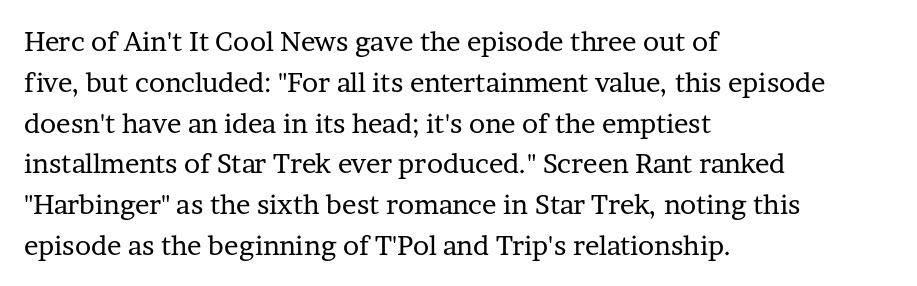
Q: Is the text bold? A: No.
Q: Is the text italic (slanted)? A: No, it is upright.
Q: Is the text underlined? A: No.
Q: How is the paragraph aligned? A: Left-aligned.
Q: Is the spacing between letters normal or unusually wide? A: Normal.
Q: Is the spacing between lines tight, normal or loose? A: Normal.
